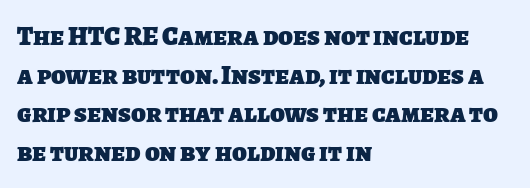
Q: Is the text bold? A: Yes.
Q: Is the text underlined? A: No.
Q: How is the paragraph aligned? A: Left-aligned.
Q: Is the spacing between letters normal or unusually wide? A: Normal.
Q: Is the spacing between lines tight, normal or loose? A: Normal.
